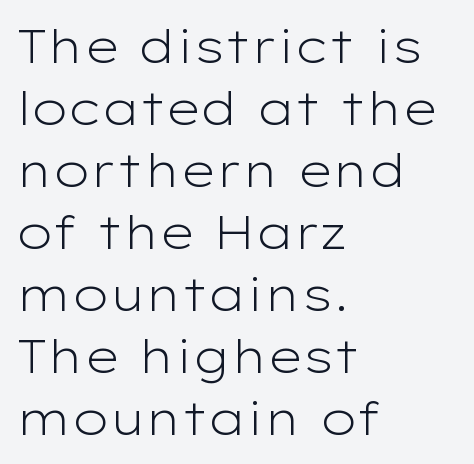
Think of a printed novel: that variable character pitch is what you see here. The specimen reads as upright at a glance. The characters are drawn with everyday or finer stroke widths. A normal amount of white space separates one row of letters from the next. Glyph-to-glyph distance matches everyday printed text.
